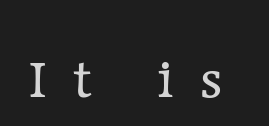
The image shows 56 px regular-weight serif type, upright; set unusually wide letter spacing (+0.47 em), not underlined; low stroke contrast and a medium x-height.
